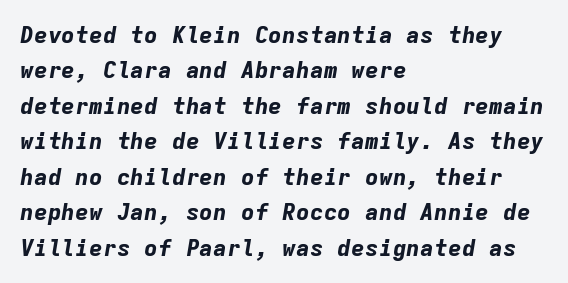
The rendering applies a slant to the glyphs. Students, this is bold: see how much ink each stroke carries. The line texture is even and compact thanks to regular tracking. The paragraph has a hard left edge and a soft right edge. The line-height multiplier appears to be the usual default.
